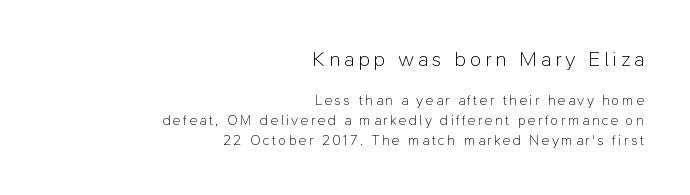
Q: Is the text bold? A: No.
Q: Is the text italic (slanted)? A: No, it is upright.
Q: Is the text underlined? A: No.
Q: How is the paragraph aligned? A: Right-aligned.
Q: Is the spacing between lines tight, normal or loose? A: Normal.
Q: Which block of text is set in a larger size, the first (top) or the second (bottom)? A: The first (top) one.
